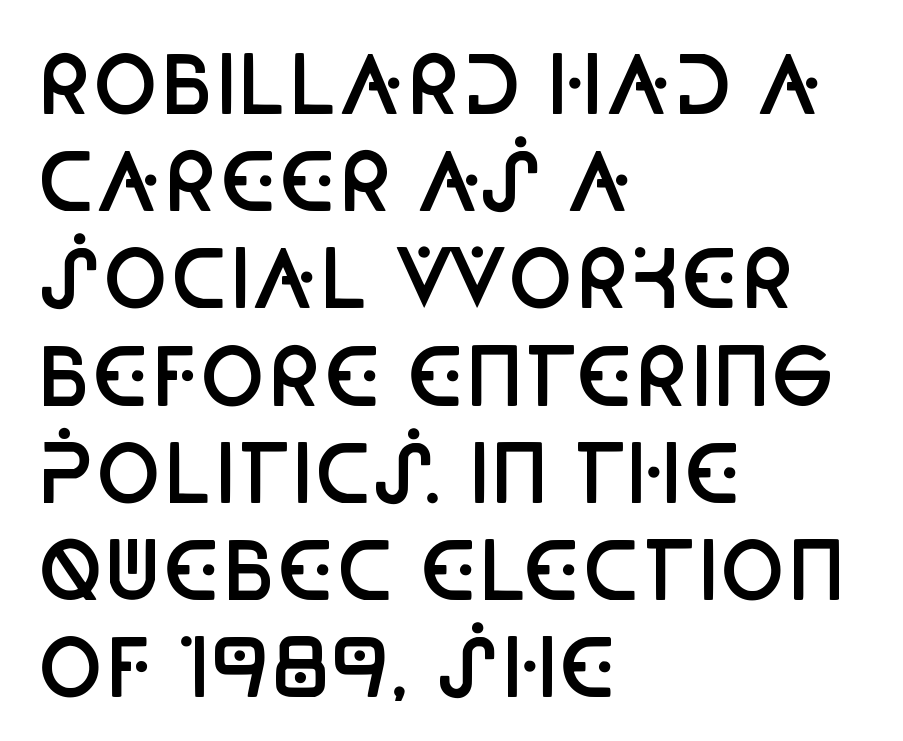
The image shows 79 px semibold, condensed sans-serif type, upright; set left-aligned, line spacing 1.23x, normal letter spacing, not underlined; low stroke contrast and a large x-height.
